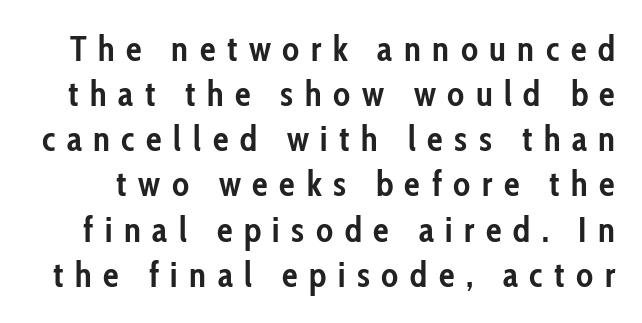
Type without underlining. Observe the wide spacing: letters keep a clear distance from each other. Note the varied advance widths — an 'i' is clearly narrower than an 'm'. Weight check: bold — yes, fully. The face used here is a sans, in the tradition of grotesques and geometrics.
